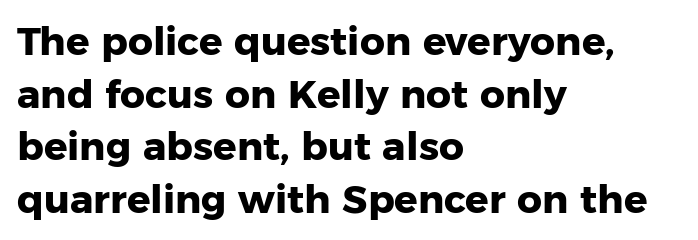
{"serif": "no", "italic": "no", "bold": "yes", "weight": "heavy", "width": "normal", "stroke_contrast": "low", "x_height": "medium", "monospaced": "no", "underline": "no", "align": "left", "line_spacing": "normal", "line_spacing_ratio": 1.35, "letter_spacing": "normal", "letter_spacing_em": 0.0, "glyph_px": 39}
